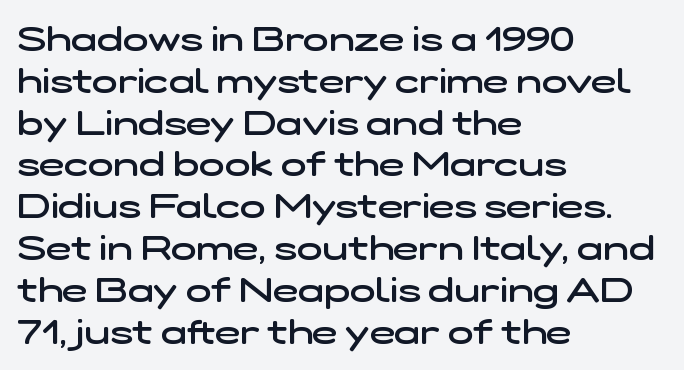
{"serif": "no", "bold": "semi", "weight": "semibold", "width": "wide", "stroke_contrast": "low", "x_height": "medium", "monospaced": "no", "underline": "no", "align": "left", "line_spacing_ratio": 1.23, "letter_spacing": "normal", "letter_spacing_em": 0.0, "glyph_px": 34}
